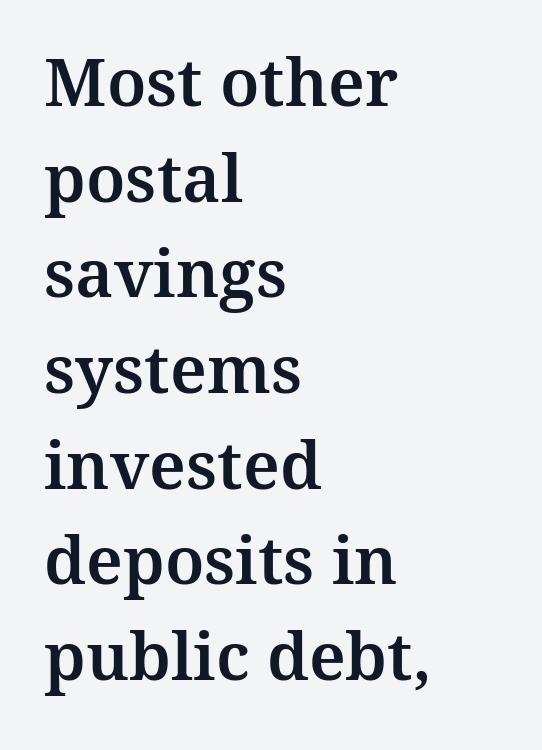
Q: Is the text italic (slanted)? A: No, it is upright.
Q: Is the typeface a serif or a sans-serif typeface? A: Serif.
Q: Is the text underlined? A: No.
Q: How is the paragraph aligned? A: Left-aligned.
Q: Is the spacing between letters normal or unusually wide? A: Normal.
Q: Is the spacing between lines tight, normal or loose? A: Normal.
Q: Width (condensed, normal, or wide)? A: Normal.
Q: Stroke contrast? A: Medium.
Q: x-height? A: Medium.
Q: Monospaced? A: No.
